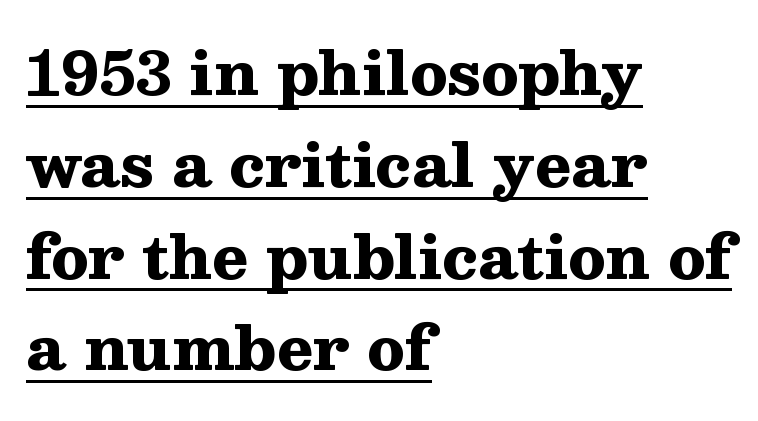
Character widths vary here, with narrow letters taking less room than wide ones. Leading: standard. A typesetter would label this face a serif. If you drew a ruler down the left edge, every line would touch it. Typographic density is high because the face is bold. Default kerning and tracking; the words read as compact shapes.
